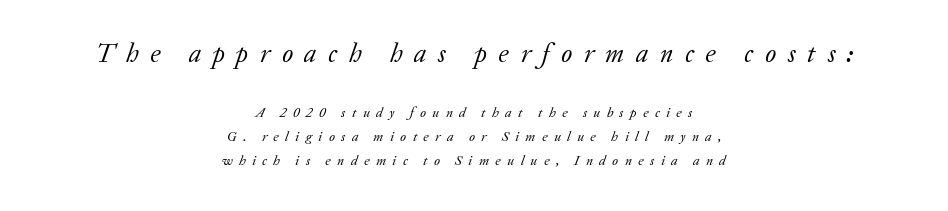
{"italic": "yes", "lean": "right", "slant_degrees": 20, "bold": "no", "underline": "no", "align": "center", "line_spacing": "normal", "line_spacing_ratio": 1.68, "letter_spacing": "wide", "letter_spacing_em": 0.45, "larger_block": "first", "size_ratio": 1.86, "glyph_px": 26}
